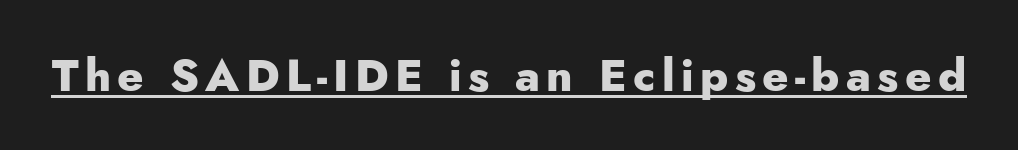
The image shows 45 px heavy sans-serif type, upright; set underlined; low stroke contrast and a small x-height.
